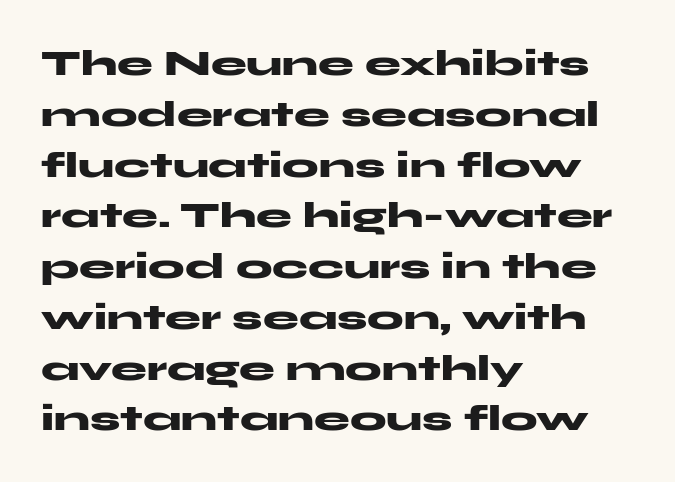
Q: Is the text bold? A: Yes.
Q: Is the text italic (slanted)? A: No, it is upright.
Q: Is the typeface a serif or a sans-serif typeface? A: Sans-serif.
Q: Is the text underlined? A: No.
Q: How is the paragraph aligned? A: Left-aligned.
Q: Is the spacing between letters normal or unusually wide? A: Normal.
Q: Is the spacing between lines tight, normal or loose? A: Normal.
Q: Width (condensed, normal, or wide)? A: Wide.
Q: Stroke contrast? A: Medium.
Q: x-height? A: Medium.
Q: Monospaced? A: No.
